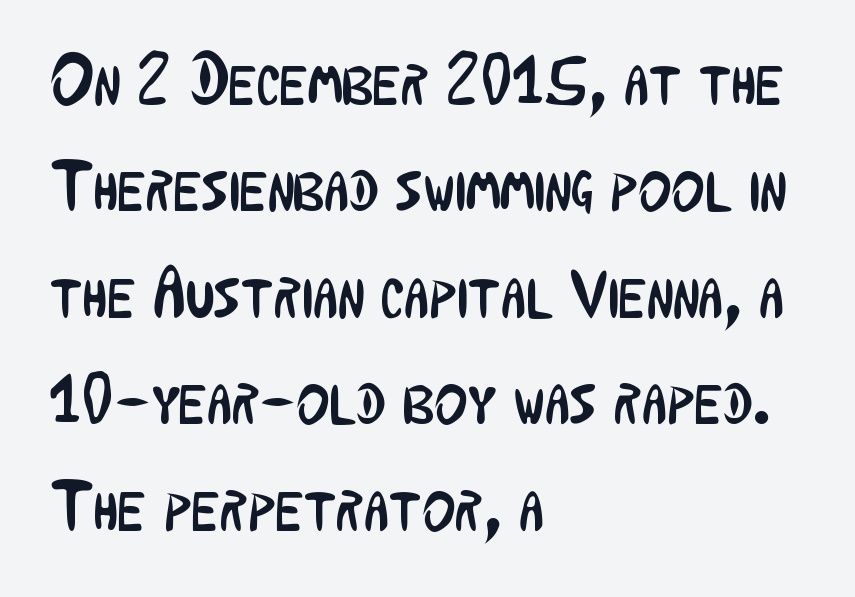
Q: Is the text bold? A: No.
Q: Is the text italic (slanted)? A: No, it is upright.
Q: Is the typeface a serif or a sans-serif typeface? A: Sans-serif.
Q: Is the text underlined? A: No.
Q: How is the paragraph aligned? A: Left-aligned.
Q: Is the spacing between letters normal or unusually wide? A: Normal.
Q: Is the spacing between lines tight, normal or loose? A: Normal.
Q: Width (condensed, normal, or wide)? A: Condensed.
Q: Stroke contrast? A: Low.
Q: x-height? A: Medium.
Q: Monospaced? A: No.
